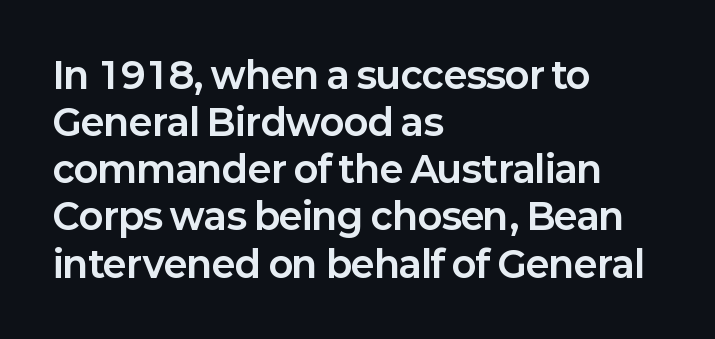
Nope, not italic — everything's standing straight. Interline gaps are of average width in this sample. Spacing between characters is what you'd get straight out of the box. Letters rest on an invisible, unmarked baseline. Typesetter's note: full bold, strokes at maximum text heaviness. Reading down the block, your eye returns to a fixed left position each line.
